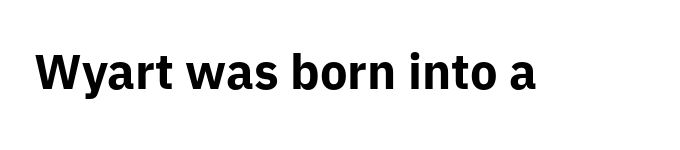
The image shows 49 px bold sans-serif type, upright; set normal letter spacing, not underlined; low stroke contrast and a medium x-height.
